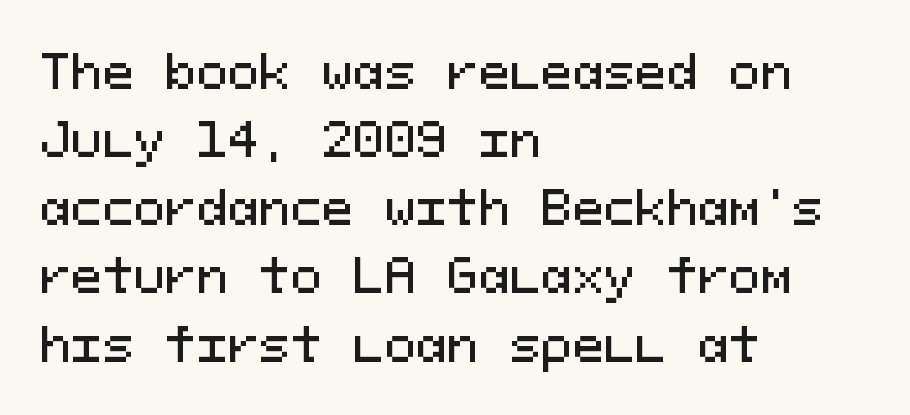
{"serif": "no", "italic": "no", "width": "normal", "stroke_contrast": "medium", "x_height": "medium", "monospaced": "yes", "underline": "no", "align": "left", "line_spacing": "normal", "line_spacing_ratio": 1.45, "letter_spacing": "normal", "letter_spacing_em": 0.0, "glyph_px": 47}
